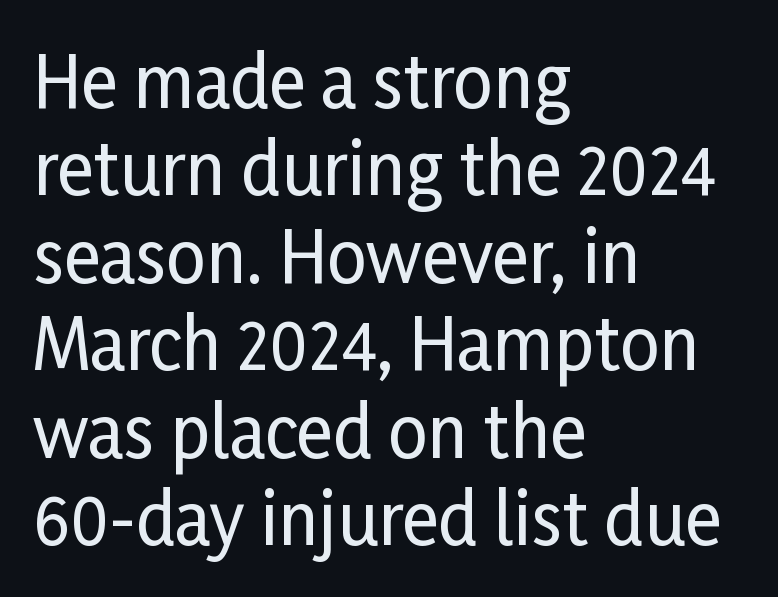
{"serif": "no", "italic": "no", "width": "condensed", "stroke_contrast": "low", "x_height": "medium", "monospaced": "no", "underline": "no", "align": "left", "line_spacing": "normal", "line_spacing_ratio": 1.25, "letter_spacing": "normal", "letter_spacing_em": 0.0, "glyph_px": 70}
